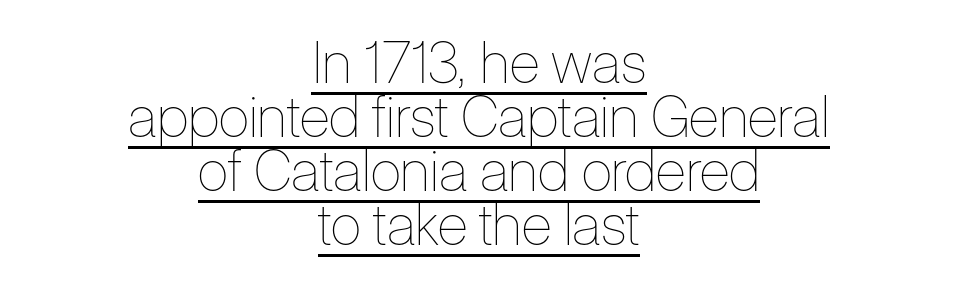
{"italic": "no", "bold": "no", "weight": "thin", "width": "condensed", "stroke_contrast": "low", "x_height": "medium", "monospaced": "no", "underline": "yes", "align": "center", "line_spacing": "tight", "line_spacing_ratio": 0.95, "letter_spacing": "normal", "letter_spacing_em": 0.0, "glyph_px": 57}
